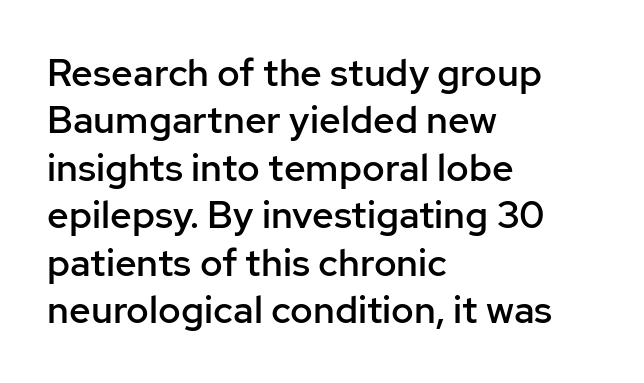
Q: Is the text bold? A: Semi-bold.
Q: Is the text italic (slanted)? A: No, it is upright.
Q: Is the typeface a serif or a sans-serif typeface? A: Sans-serif.
Q: Is the text underlined? A: No.
Q: How is the paragraph aligned? A: Left-aligned.
Q: Is the spacing between letters normal or unusually wide? A: Normal.
Q: Is the spacing between lines tight, normal or loose? A: Normal.
Q: Width (condensed, normal, or wide)? A: Normal.
Q: Stroke contrast? A: Low.
Q: x-height? A: Medium.
Q: Monospaced? A: No.
